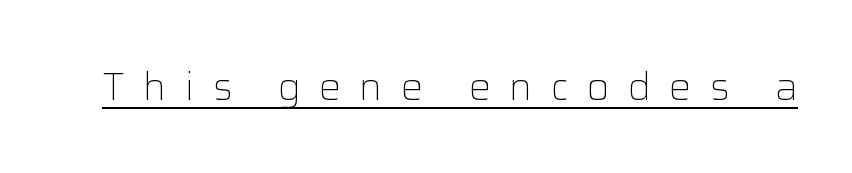
The image shows 39 px light sans-serif type, upright; set unusually wide letter spacing (+0.47 em), underlined; low stroke contrast and a medium x-height.
